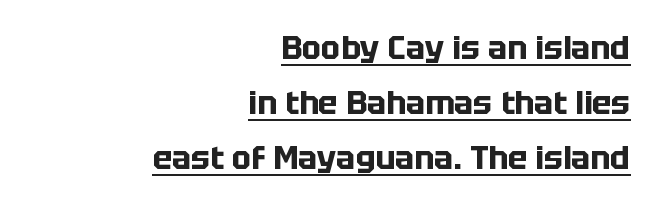
The image shows 32 px bold sans-serif type, upright; set right-aligned, line spacing 1.72x, normal letter spacing, underlined; low stroke contrast and a large x-height.
